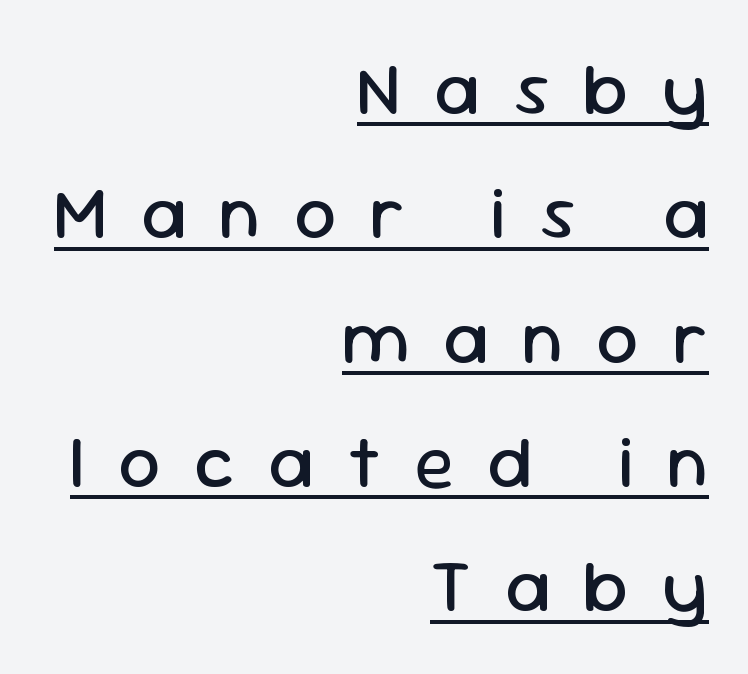
The image shows 74 px regular-weight sans-serif type, upright; set right-aligned, normal line spacing (1.68x), unusually wide letter spacing (+0.45 em), underlined; low stroke contrast and a medium x-height.
